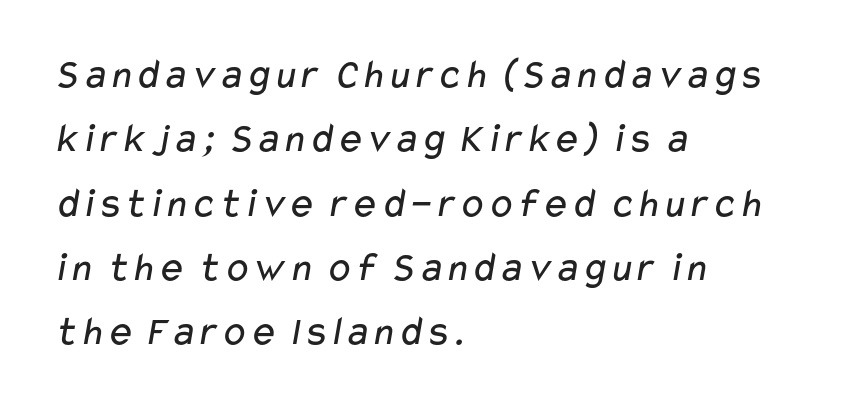
{"serif": "no", "bold": "no", "weight": "regular", "width": "wide", "stroke_contrast": "low", "x_height": "medium", "monospaced": "no", "underline": "no", "align": "left", "line_spacing": "normal", "line_spacing_ratio": 1.53, "letter_spacing": "normal", "letter_spacing_em": 0.0, "glyph_px": 42}
